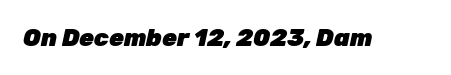
{"italic": "yes", "lean": "right", "slant_degrees": 12, "bold": "yes", "underline": "no", "letter_spacing": "normal", "letter_spacing_em": 0.0, "glyph_px": 24}
